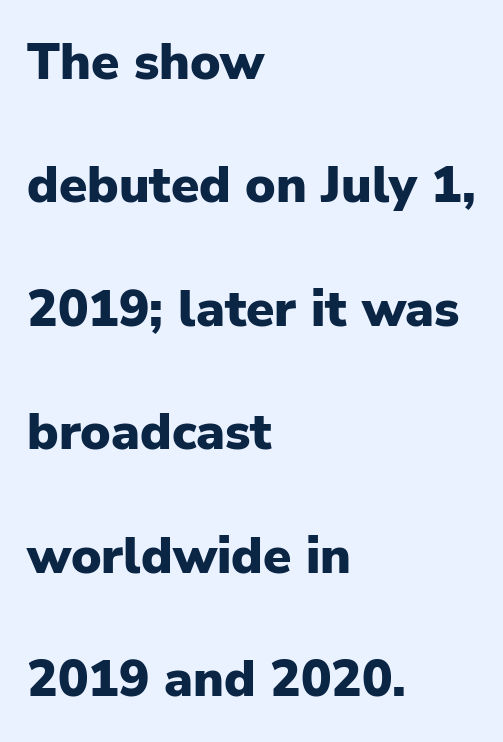
{"serif": "no", "italic": "no", "bold": "yes", "weight": "heavy", "width": "normal", "stroke_contrast": "low", "x_height": "medium", "monospaced": "no", "underline": "no", "align": "left", "line_spacing": "loose", "line_spacing_ratio": 2.42, "letter_spacing": "normal", "letter_spacing_em": 0.0, "glyph_px": 51}
